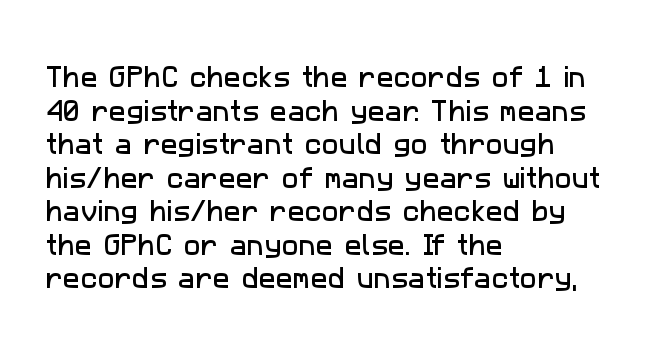
The image shows 23 px text type; set left-aligned, normal line spacing (1.46x), normal letter spacing, not underlined.
